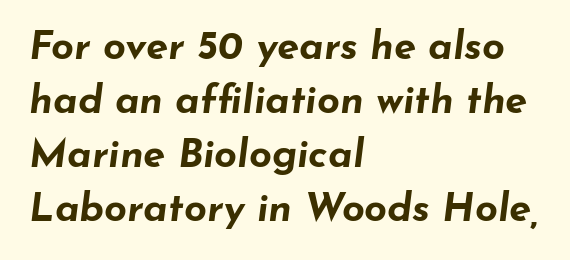
Q: Is the text bold? A: Yes.
Q: Is the text italic (slanted)? A: Yes, it leans right by about 7 degrees.
Q: Is the text underlined? A: No.
Q: How is the paragraph aligned? A: Left-aligned.
Q: Is the spacing between letters normal or unusually wide? A: Normal.
Q: Is the spacing between lines tight, normal or loose? A: Normal.
Q: Width (condensed, normal, or wide)? A: Wide.
Q: Stroke contrast? A: Low.
Q: x-height? A: Small.
Q: Monospaced? A: No.
